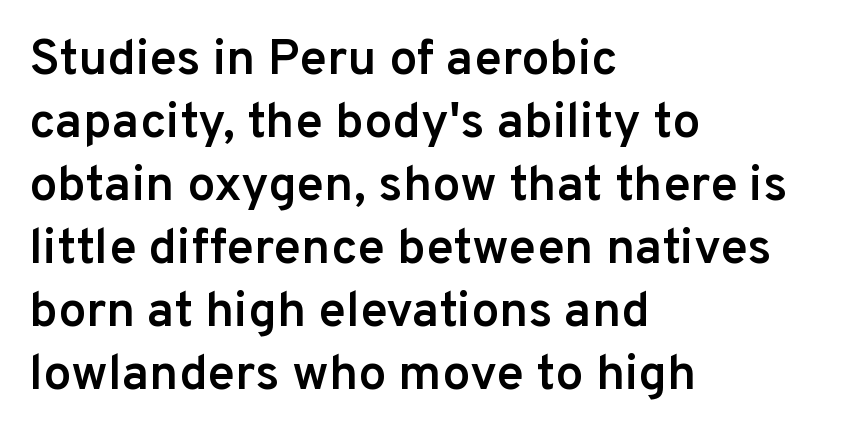
{"serif": "no", "italic": "no", "bold": "semi", "weight": "semibold", "width": "normal", "stroke_contrast": "low", "x_height": "medium", "monospaced": "no", "underline": "no", "align": "left", "line_spacing": "normal", "line_spacing_ratio": 1.26, "letter_spacing": "normal", "letter_spacing_em": 0.0, "glyph_px": 50}
